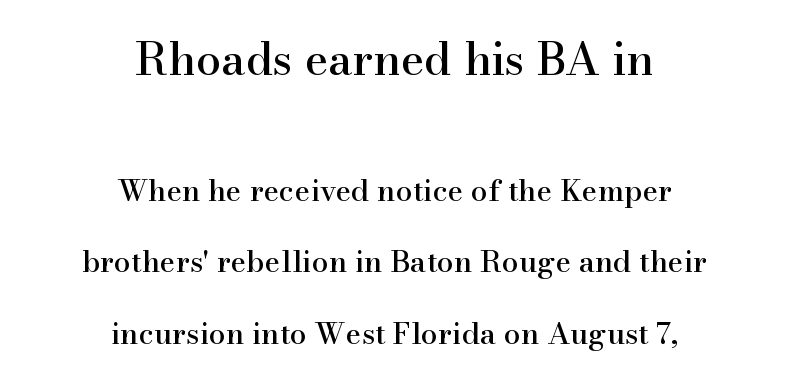
These lines are rendered in a variable-pitch font. The gap between lines stays unmarked. The text was rendered using a seriffed face with decorative stroke endings. Top chunk: large. Bottom chunk: small. Typeset on center — no edge is straight.
